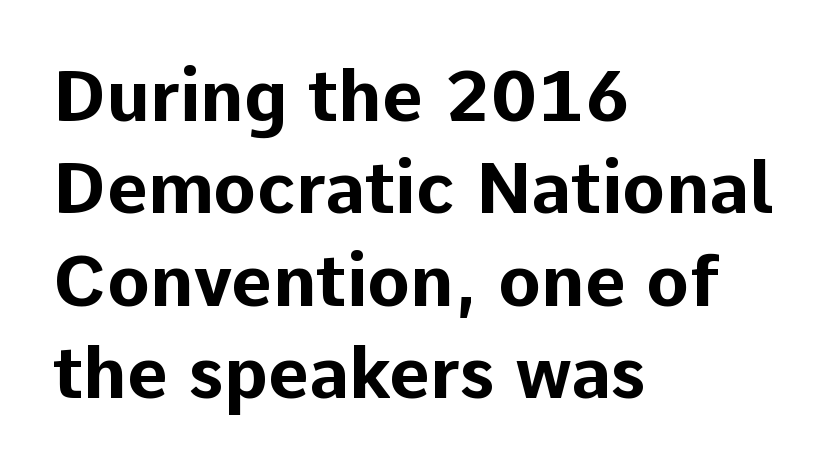
The image shows 71 px bold sans-serif type, upright; set left-aligned, normal line spacing (1.3x), normal letter spacing, not underlined; low stroke contrast and a medium x-height.
